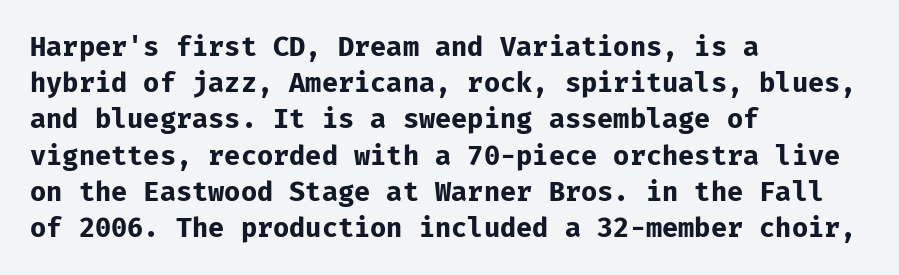
{"italic": "no", "bold": "yes", "underline": "no", "align": "left", "line_spacing": "normal", "line_spacing_ratio": 1.34, "letter_spacing": "normal", "letter_spacing_em": 0.0, "glyph_px": 27}
